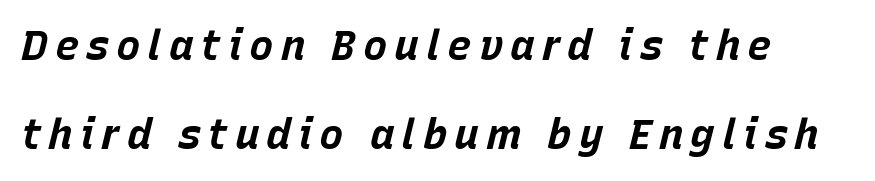
Q: Is the text bold? A: Yes.
Q: Is the text italic (slanted)? A: Yes, it leans right by about 15 degrees.
Q: Is the text underlined? A: No.
Q: Is the spacing between lines tight, normal or loose? A: Loose.
Q: Width (condensed, normal, or wide)? A: Normal.
Q: Stroke contrast? A: Low.
Q: x-height? A: Large.
Q: Monospaced? A: No.
